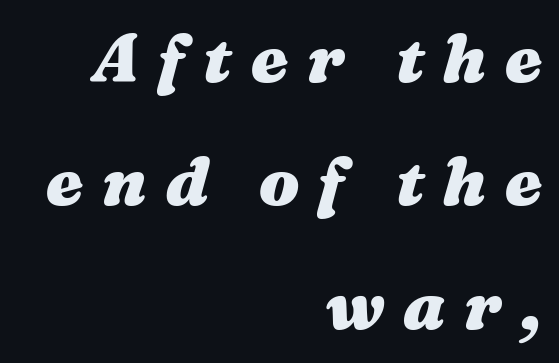
{"italic": "yes", "lean": "right", "slant_degrees": 16, "bold": "yes", "weight": "heavy", "width": "wide", "stroke_contrast": "medium", "x_height": "medium", "monospaced": "no", "underline": "no", "align": "right", "line_spacing_ratio": 1.84, "letter_spacing": "wide", "letter_spacing_em": 0.28, "glyph_px": 67}
